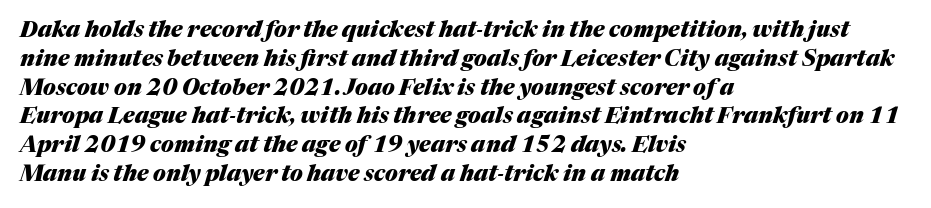
Q: Is the text bold? A: Yes.
Q: Is the text italic (slanted)? A: Yes, it leans right by about 17 degrees.
Q: Is the text underlined? A: No.
Q: How is the paragraph aligned? A: Left-aligned.
Q: Is the spacing between letters normal or unusually wide? A: Normal.
Q: Is the spacing between lines tight, normal or loose? A: Normal.
